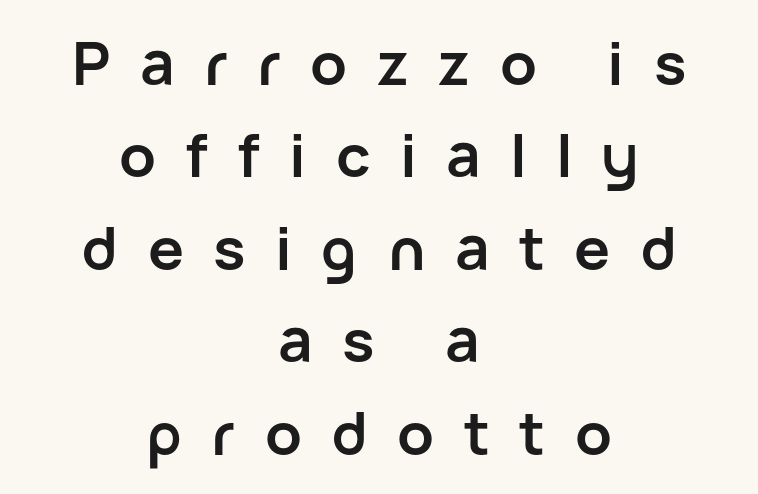
{"serif": "no", "italic": "no", "bold": "yes", "weight": "semibold", "width": "normal", "stroke_contrast": "low", "x_height": "medium", "monospaced": "no", "underline": "no", "align": "center", "line_spacing": "normal", "line_spacing_ratio": 1.54, "letter_spacing": "wide", "letter_spacing_em": 0.49, "glyph_px": 60}
